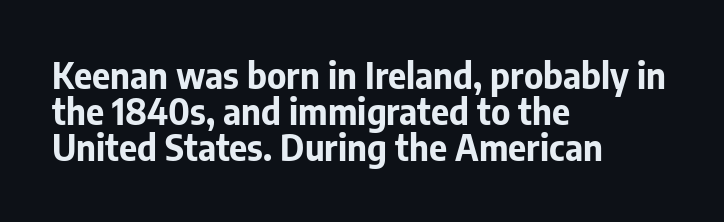
The image shows 35 px bold sans-serif type, upright; set left-aligned, tight line spacing (1.03x), normal letter spacing, not underlined; low stroke contrast and a medium x-height.
